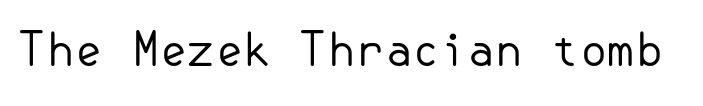
{"serif": "no", "italic": "no", "bold": "no", "weight": "regular", "width": "normal", "stroke_contrast": "low", "x_height": "small", "underline": "no", "letter_spacing": "normal", "letter_spacing_em": 0.0, "glyph_px": 45}
